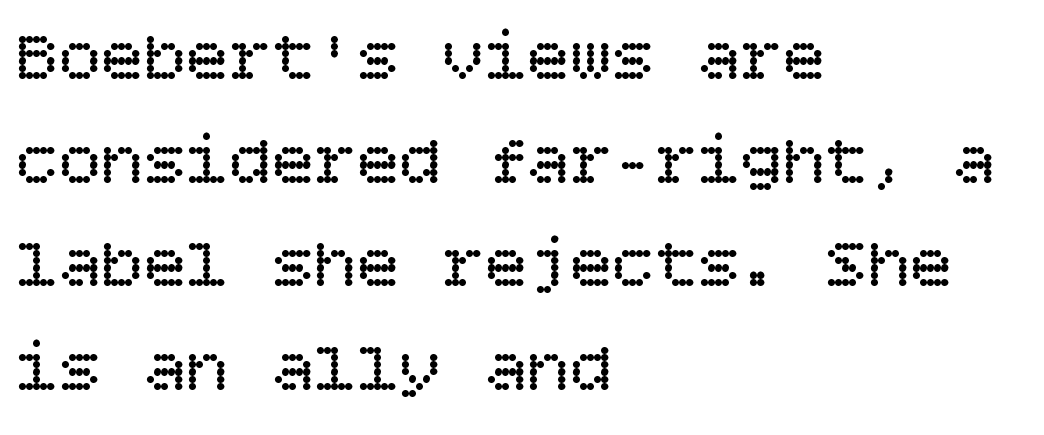
Q: Is the text bold? A: No.
Q: Is the text italic (slanted)? A: No, it is upright.
Q: Is the text underlined? A: No.
Q: How is the paragraph aligned? A: Left-aligned.
Q: Is the spacing between letters normal or unusually wide? A: Normal.
Q: Is the spacing between lines tight, normal or loose? A: Normal.
Q: Width (condensed, normal, or wide)? A: Normal.
Q: Stroke contrast? A: Low.
Q: x-height? A: Large.
